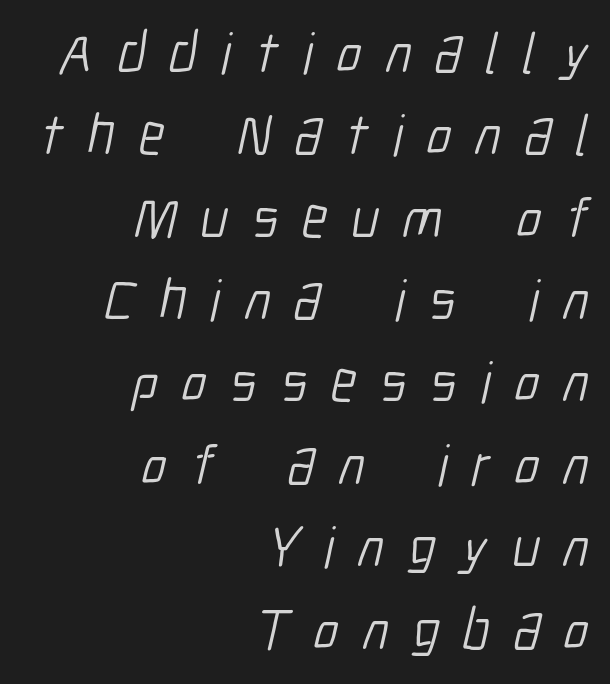
Descenders are the only things crossing below the line. Notice how descenders clear the ascenders below comfortably — that's standard leading. Character widths vary here, with narrow letters taking less room than wide ones. The tracking jumps out immediately: characters are airy and widely separated. All the whitespace from short lines collects on the left.
